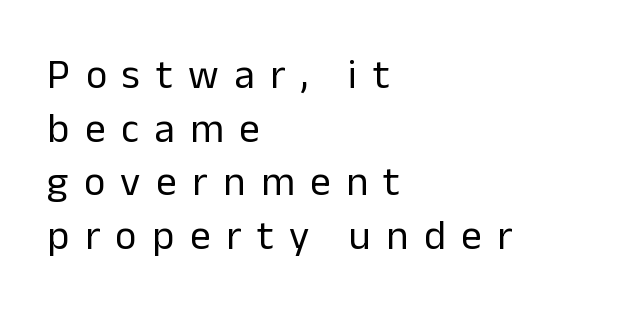
{"serif": "no", "italic": "no", "bold": "no", "weight": "regular", "width": "normal", "stroke_contrast": "low", "x_height": "medium", "monospaced": "no", "underline": "no", "align": "left", "line_spacing": "normal", "line_spacing_ratio": 1.31, "letter_spacing": "wide", "letter_spacing_em": 0.38, "glyph_px": 41}
